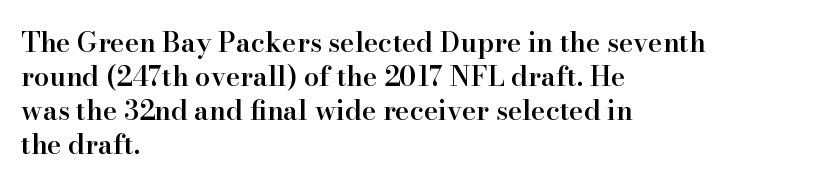
Q: Is the text bold? A: Semi-bold.
Q: Is the text italic (slanted)? A: No, it is upright.
Q: Is the text underlined? A: No.
Q: How is the paragraph aligned? A: Left-aligned.
Q: Is the spacing between letters normal or unusually wide? A: Normal.
Q: Is the spacing between lines tight, normal or loose? A: Normal.
